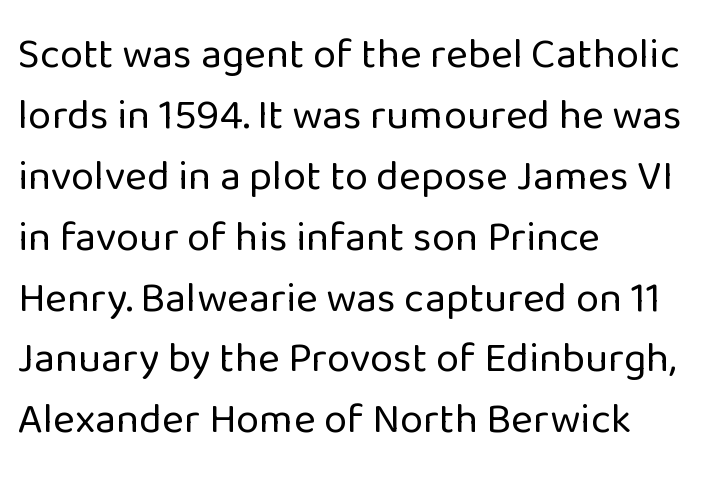
Q: Is the text bold? A: No.
Q: Is the text italic (slanted)? A: No, it is upright.
Q: Is the typeface a serif or a sans-serif typeface? A: Sans-serif.
Q: Is the text underlined? A: No.
Q: How is the paragraph aligned? A: Left-aligned.
Q: Is the spacing between letters normal or unusually wide? A: Normal.
Q: Is the spacing between lines tight, normal or loose? A: Normal.
Q: Width (condensed, normal, or wide)? A: Normal.
Q: Stroke contrast? A: Low.
Q: x-height? A: Medium.
Q: Monospaced? A: No.
